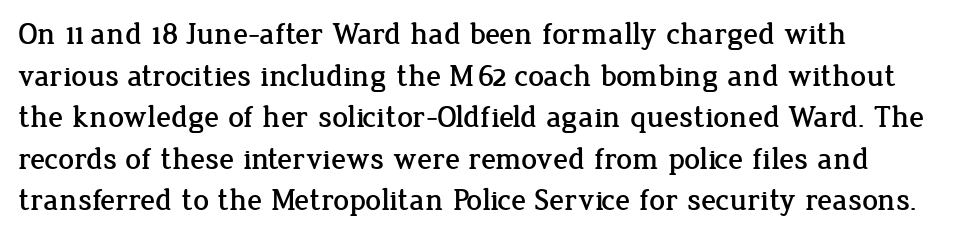
Q: Is the text italic (slanted)? A: No, it is upright.
Q: Is the typeface a serif or a sans-serif typeface? A: Serif.
Q: Is the text underlined? A: No.
Q: Is the spacing between letters normal or unusually wide? A: Normal.
Q: Is the spacing between lines tight, normal or loose? A: Normal.
Q: Width (condensed, normal, or wide)? A: Normal.
Q: Stroke contrast? A: Low.
Q: x-height? A: Medium.
Q: Monospaced? A: No.
